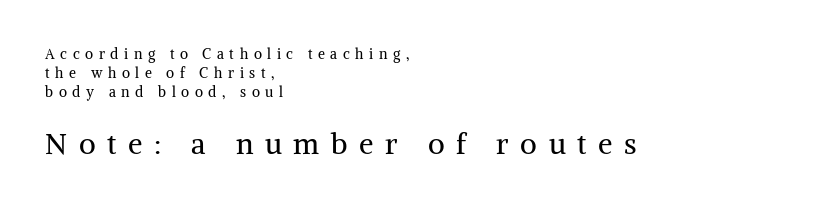
Leading matches the norm, producing a regular column. Notice how the passage keeps a crisp vertical edge on the left only. Classification — serif. The emphasis by scale lands on block number two, below. The glyphs are unaccompanied by any horizontal stroke below them. Italic? Not at all — the glyphs are vertical.
